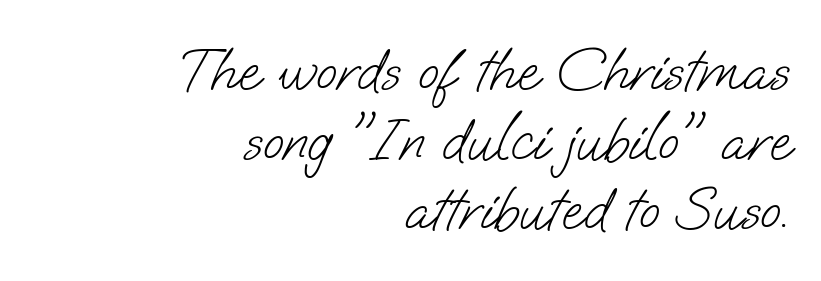
The setting favours the right margin, as signatures and pull-quotes sometimes do. Observe the ordinary spacing: letters are neighbours, not strangers. You could not count columns in this text — the font is proportionally spaced. Compared with a typical body face, this is equally light or lighter still.
